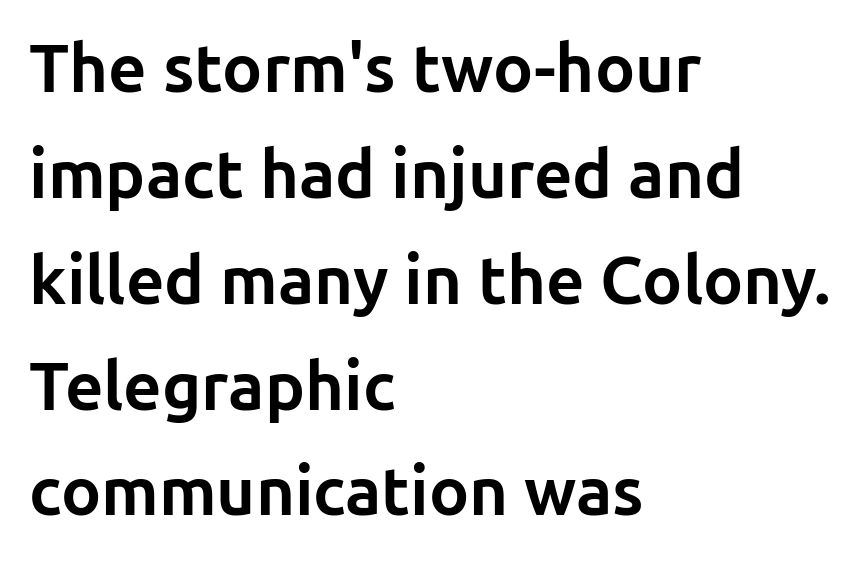
Q: Is the text bold? A: Yes.
Q: Is the text italic (slanted)? A: No, it is upright.
Q: Is the typeface a serif or a sans-serif typeface? A: Sans-serif.
Q: Is the text underlined? A: No.
Q: How is the paragraph aligned? A: Left-aligned.
Q: Is the spacing between letters normal or unusually wide? A: Normal.
Q: Is the spacing between lines tight, normal or loose? A: Normal.
Q: Width (condensed, normal, or wide)? A: Normal.
Q: Stroke contrast? A: Low.
Q: x-height? A: Medium.
Q: Monospaced? A: No.
